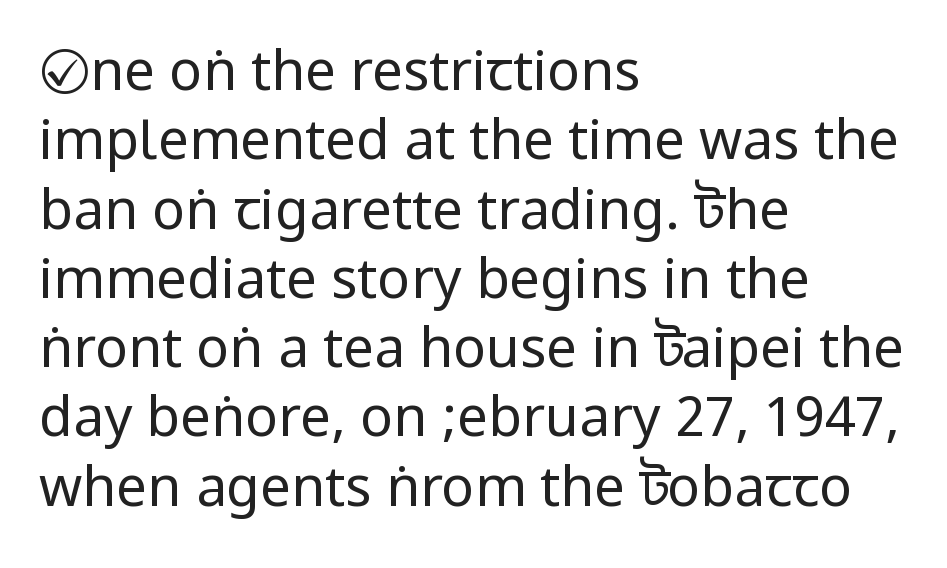
The image shows 55 px regular-weight, condensed sans-serif type, upright; set left-aligned, normal line spacing (1.26x), normal letter spacing, not underlined; low stroke contrast.
